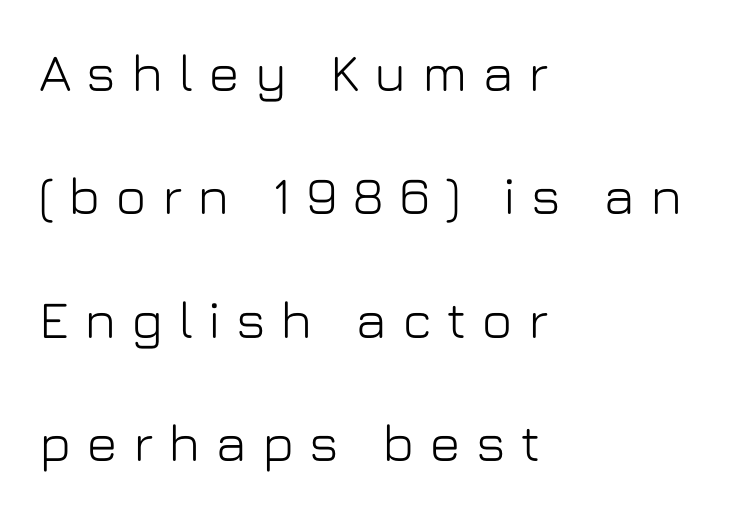
The image shows 53 px sans-serif type, upright; set left-aligned, loose line spacing (2.33x), unusually wide letter spacing (+0.28 em), not underlined; low stroke contrast and a medium x-height.
